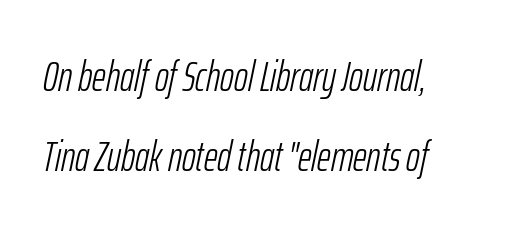
Observe the ordinary spacing: letters are neighbours, not strangers. This rendering uses left alignment, leaving the right contour irregular. Anything drawn beneath the words? Only blank space. Does the leading feel generous? Absolutely, it's lavish.
